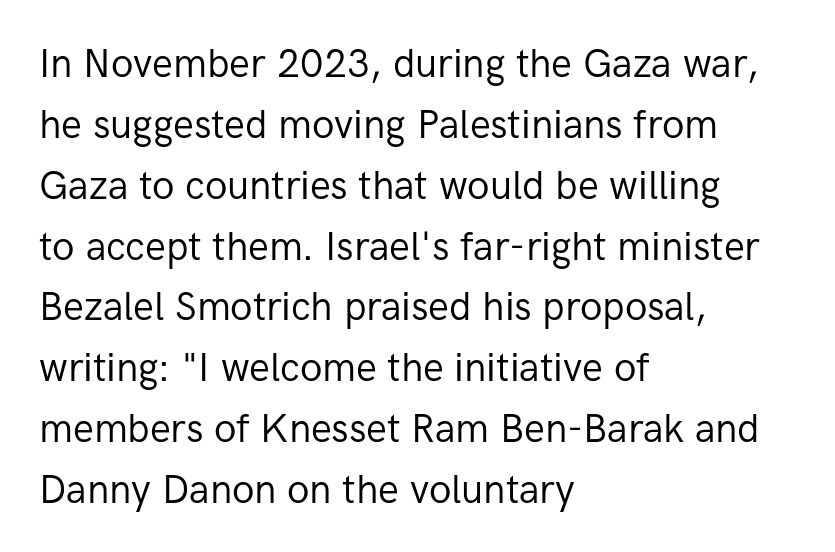
{"serif": "no", "italic": "no", "bold": "no", "weight": "regular", "width": "normal", "stroke_contrast": "low", "x_height": "medium", "monospaced": "no", "underline": "no", "align": "left", "line_spacing": "normal", "line_spacing_ratio": 1.56, "letter_spacing": "normal", "letter_spacing_em": 0.0, "glyph_px": 39}
